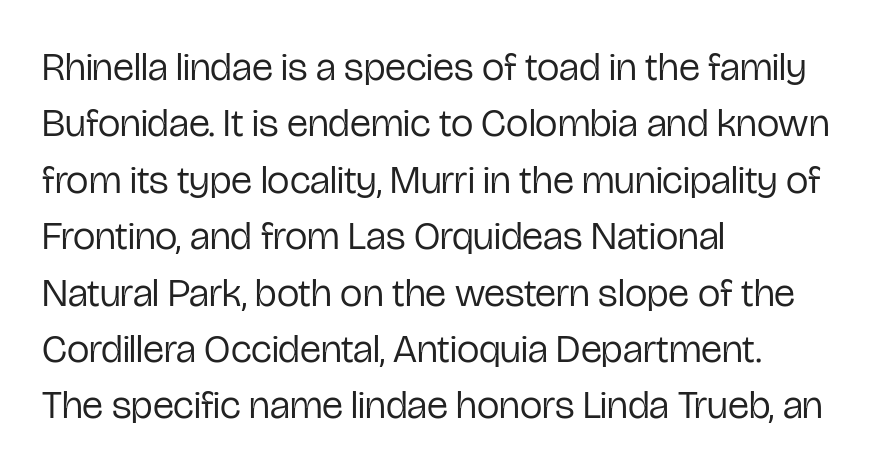
Q: Is the text bold? A: No.
Q: Is the text italic (slanted)? A: No, it is upright.
Q: Is the typeface a serif or a sans-serif typeface? A: Sans-serif.
Q: Is the text underlined? A: No.
Q: How is the paragraph aligned? A: Left-aligned.
Q: Is the spacing between letters normal or unusually wide? A: Normal.
Q: Is the spacing between lines tight, normal or loose? A: Normal.
Q: Width (condensed, normal, or wide)? A: Condensed.
Q: Stroke contrast? A: Low.
Q: x-height? A: Medium.
Q: Monospaced? A: No.
